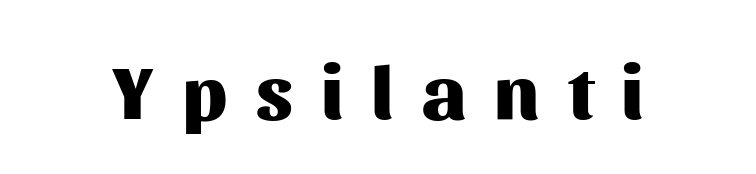
Q: Is the text bold? A: Yes.
Q: Is the text italic (slanted)? A: No, it is upright.
Q: Is the typeface a serif or a sans-serif typeface? A: Sans-serif.
Q: Is the text underlined? A: No.
Q: Is the spacing between letters normal or unusually wide? A: Unusually wide.
Q: Width (condensed, normal, or wide)? A: Normal.
Q: Stroke contrast? A: Medium.
Q: x-height? A: Medium.
Q: Monospaced? A: No.
